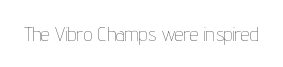
{"italic": "no", "bold": "no", "underline": "no", "letter_spacing": "normal", "letter_spacing_em": 0.0, "glyph_px": 20}
